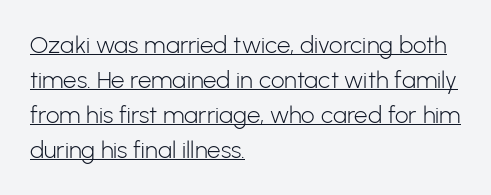
This sample uses plain, unmodified letter spacing. The block of text has a typical density, with ordinary space between rows. The face used here appears with an underline applied. Line starts are locked; line ends wander. Quick note: not italic, upright. No heavy texture on the line: the type isn't bold.
